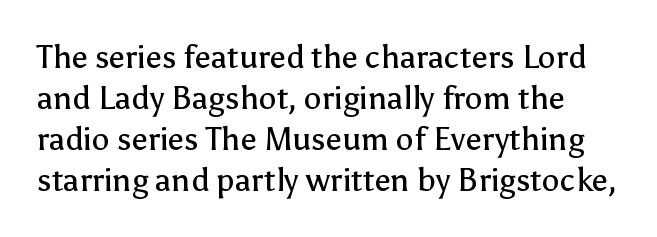
Q: Is the text bold? A: No.
Q: Is the text italic (slanted)? A: No, it is upright.
Q: Is the typeface a serif or a sans-serif typeface? A: Sans-serif.
Q: Is the text underlined? A: No.
Q: Is the spacing between letters normal or unusually wide? A: Normal.
Q: Is the spacing between lines tight, normal or loose? A: Normal.
Q: Width (condensed, normal, or wide)? A: Normal.
Q: Stroke contrast? A: Low.
Q: x-height? A: Medium.
Q: Monospaced? A: No.
